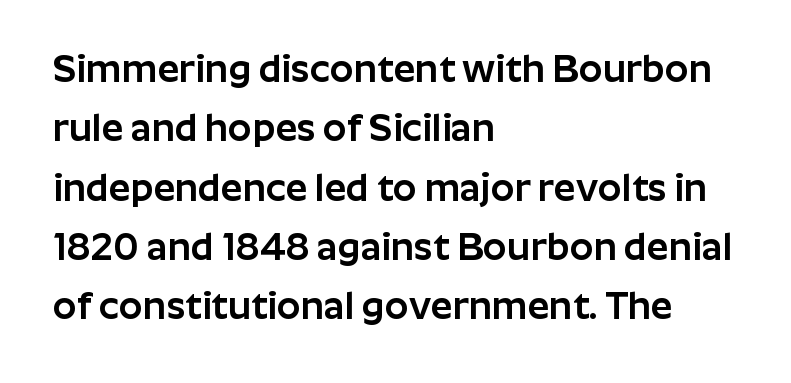
Q: Is the text italic (slanted)? A: No, it is upright.
Q: Is the typeface a serif or a sans-serif typeface? A: Sans-serif.
Q: Is the text underlined? A: No.
Q: How is the paragraph aligned? A: Left-aligned.
Q: Is the spacing between letters normal or unusually wide? A: Normal.
Q: Is the spacing between lines tight, normal or loose? A: Normal.
Q: Width (condensed, normal, or wide)? A: Normal.
Q: Stroke contrast? A: Low.
Q: x-height? A: Medium.
Q: Monospaced? A: No.
